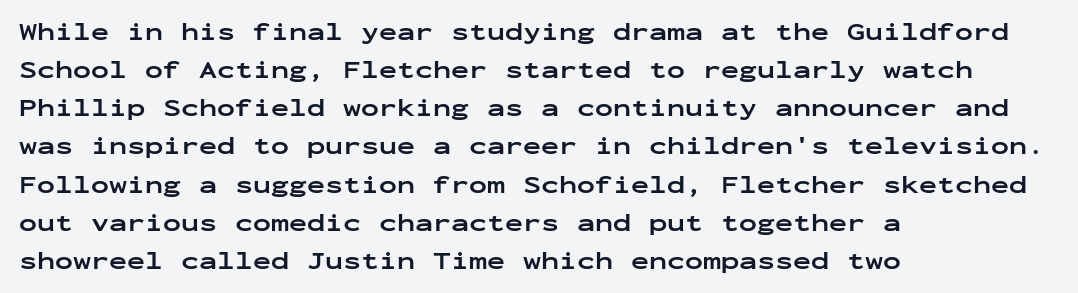
{"italic": "no", "bold": "yes", "underline": "no", "align": "left", "line_spacing": "normal", "line_spacing_ratio": 1.59, "letter_spacing": "normal", "letter_spacing_em": 0.0, "glyph_px": 24}
